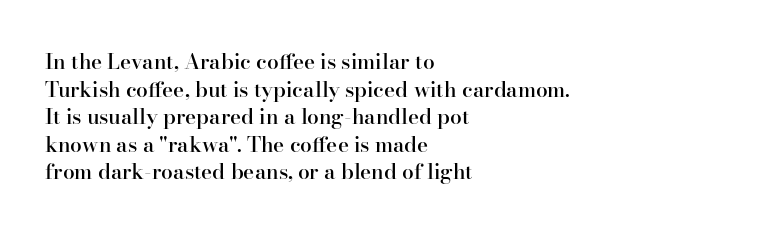
The image shows 21 px text type, upright; set left-aligned, normal line spacing (1.31x), normal letter spacing, not underlined.
